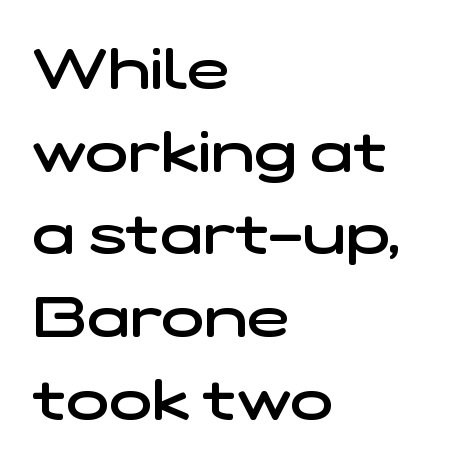
Q: Is the text bold? A: Semi-bold.
Q: Is the typeface a serif or a sans-serif typeface? A: Sans-serif.
Q: Is the text underlined? A: No.
Q: How is the paragraph aligned? A: Left-aligned.
Q: Is the spacing between letters normal or unusually wide? A: Normal.
Q: Is the spacing between lines tight, normal or loose? A: Normal.
Q: Width (condensed, normal, or wide)? A: Wide.
Q: Stroke contrast? A: Low.
Q: x-height? A: Medium.
Q: Monospaced? A: No.
